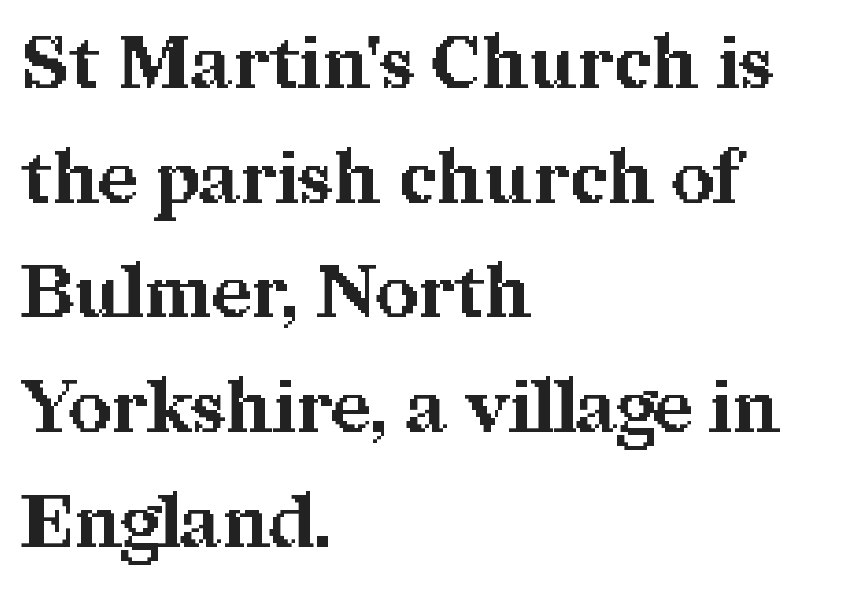
Q: Is the text bold? A: Yes.
Q: Is the text italic (slanted)? A: No, it is upright.
Q: Is the typeface a serif or a sans-serif typeface? A: Serif.
Q: Is the text underlined? A: No.
Q: How is the paragraph aligned? A: Left-aligned.
Q: Is the spacing between letters normal or unusually wide? A: Normal.
Q: Is the spacing between lines tight, normal or loose? A: Normal.
Q: Width (condensed, normal, or wide)? A: Normal.
Q: Stroke contrast? A: Medium.
Q: x-height? A: Medium.
Q: Monospaced? A: No.
